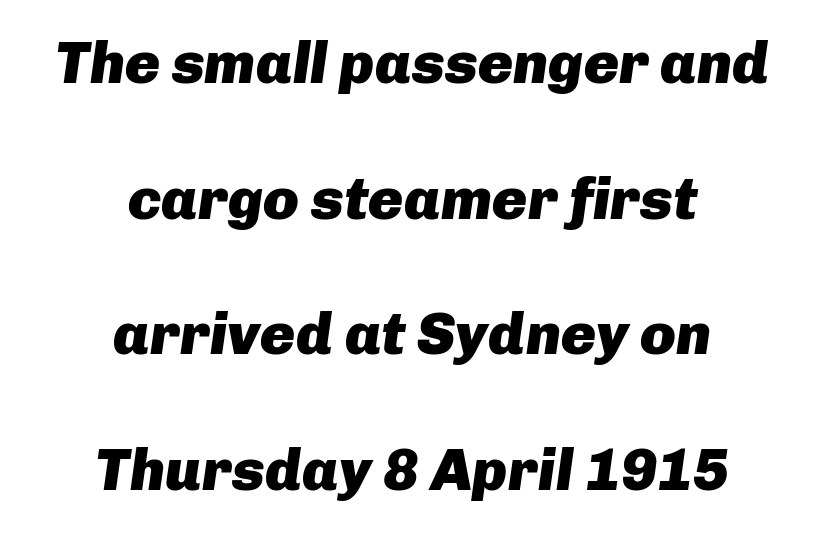
The strip under each line holds only bare page. The letters are slanted; this is an italic face. Rows of type keep a wide berth in the vertical direction. Which margin do the lines hug? Neither — every line sits in the middle. The letters sit at their default tracking, neither squeezed nor spread. A dark, heavy texture on the line: the type is bold.
